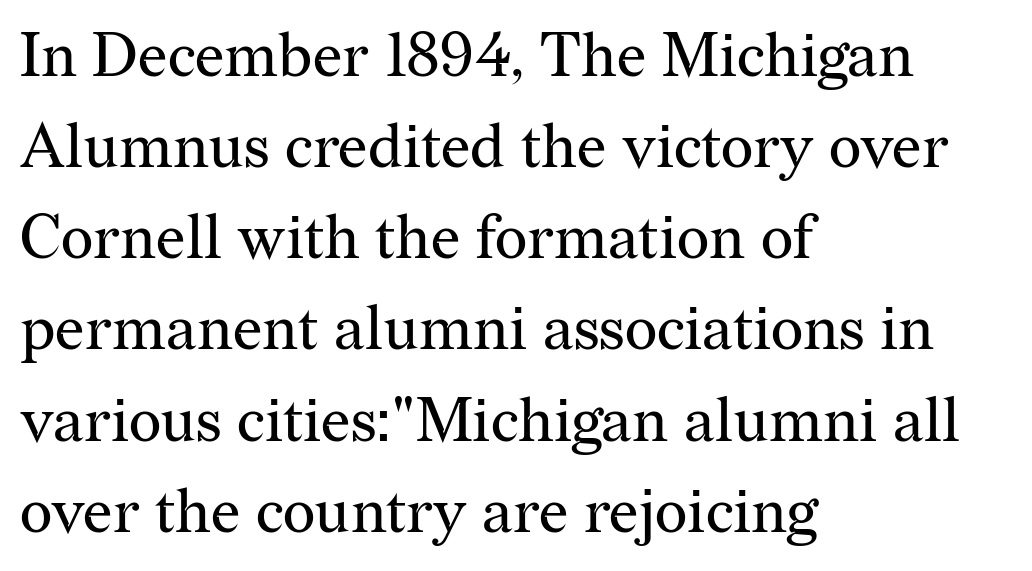
The image shows 62 px regular-weight serif type, upright; set left-aligned, normal line spacing (1.47x), normal letter spacing, not underlined; medium stroke contrast and a medium x-height.
